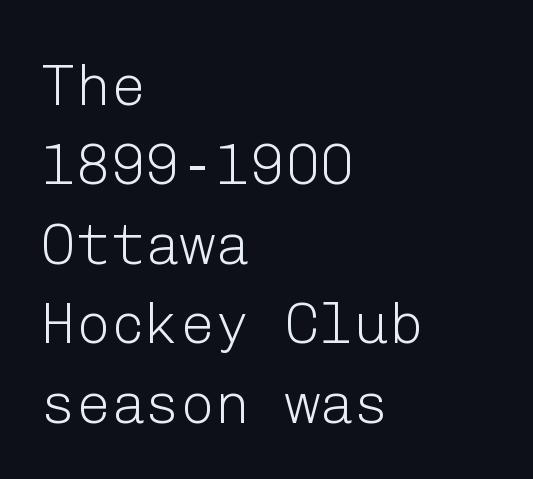
Q: Is the text bold? A: No.
Q: Is the text italic (slanted)? A: No, it is upright.
Q: Is the typeface a serif or a sans-serif typeface? A: Sans-serif.
Q: Is the text underlined? A: No.
Q: How is the paragraph aligned? A: Left-aligned.
Q: Is the spacing between letters normal or unusually wide? A: Normal.
Q: Is the spacing between lines tight, normal or loose? A: Normal.
Q: Width (condensed, normal, or wide)? A: Normal.
Q: Stroke contrast? A: Low.
Q: x-height? A: Medium.
